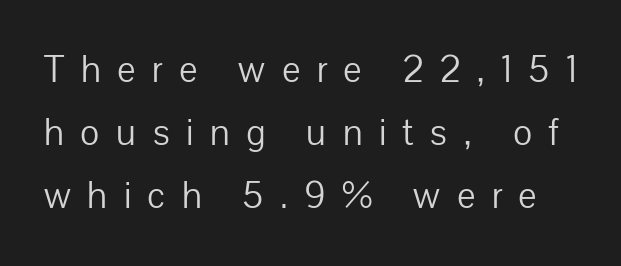
{"serif": "no", "italic": "no", "bold": "no", "weight": "light", "width": "normal", "stroke_contrast": "low", "x_height": "medium", "monospaced": "no", "underline": "no", "line_spacing": "normal", "line_spacing_ratio": 1.61, "letter_spacing": "wide", "letter_spacing_em": 0.42, "glyph_px": 39}
